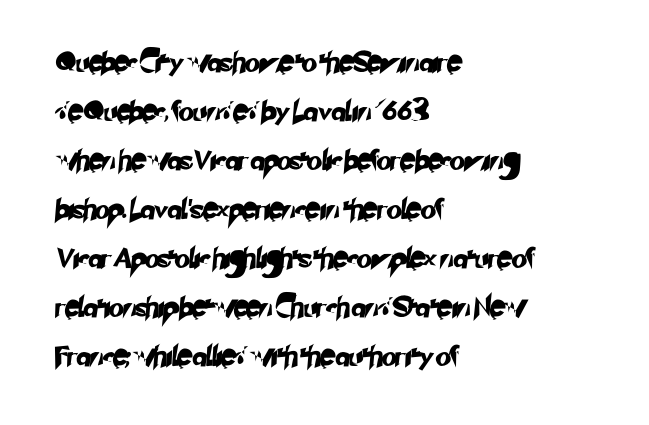
Q: Is the text underlined? A: No.
Q: How is the paragraph aligned? A: Left-aligned.
Q: Is the spacing between letters normal or unusually wide? A: Normal.
Q: Is the spacing between lines tight, normal or loose? A: Loose.
